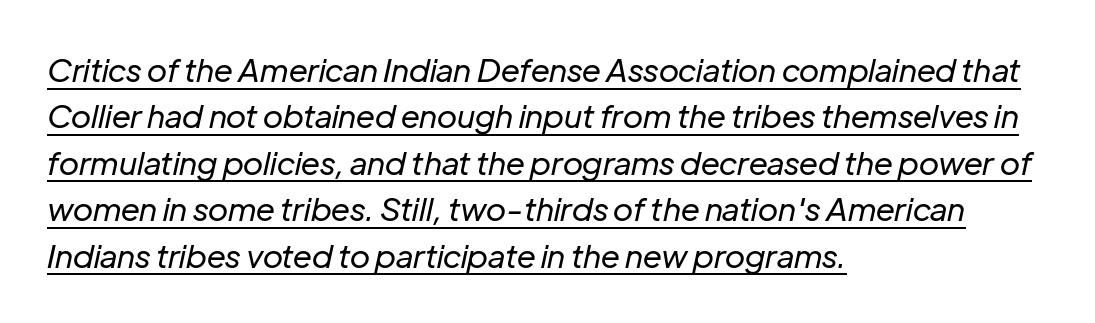
The image shows 32 px regular-weight type, italic (leaning right); set left-aligned, normal line spacing (1.45x), normal letter spacing, underlined; low stroke contrast and a medium x-height.
